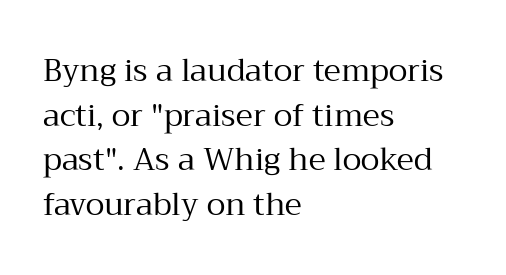
Tracking here is standard; glyphs follow each other at the usual distance. The characters display serif detailing at their extremities. Has an underline been added? It has not. Every character sits straight up, as roman type does. Baseline-to-baseline distance is the conventional proportion of letter height.
